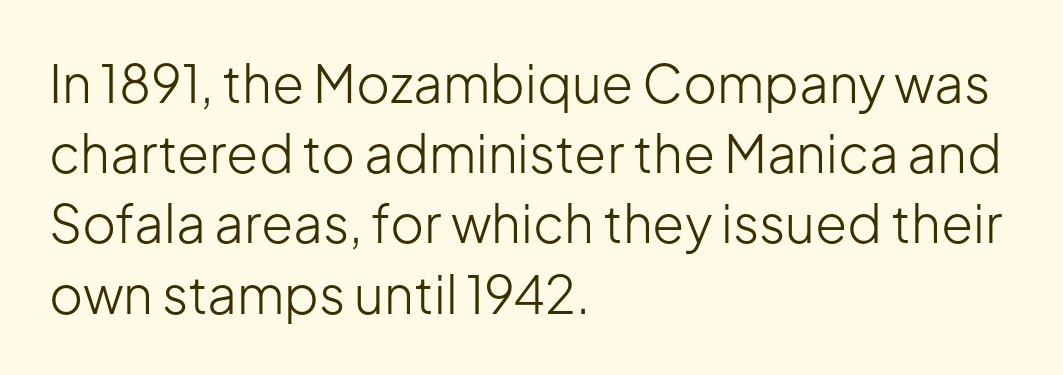
The image shows 52 px light sans-serif type, upright; set left-aligned, normal line spacing (1.35x), normal letter spacing, not underlined; low stroke contrast and a medium x-height.
